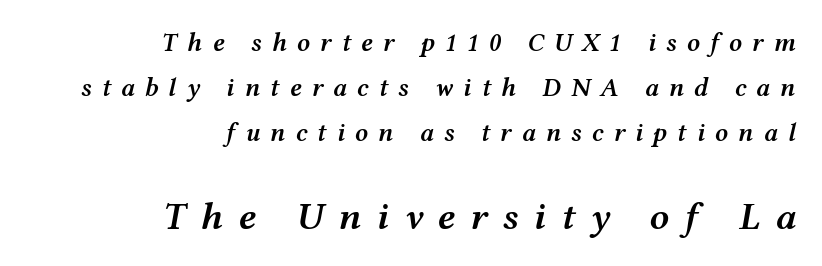
Q: Is the text bold? A: Semi-bold.
Q: Is the text italic (slanted)? A: Yes, it leans right by about 12 degrees.
Q: Is the text underlined? A: No.
Q: How is the paragraph aligned? A: Right-aligned.
Q: Is the spacing between letters normal or unusually wide? A: Unusually wide.
Q: Which block of text is set in a larger size, the first (top) or the second (bottom)? A: The second (bottom) one.
Q: Width (condensed, normal, or wide)? A: Wide.
Q: Stroke contrast? A: Medium.
Q: x-height? A: Medium.
Q: Monospaced? A: No.
